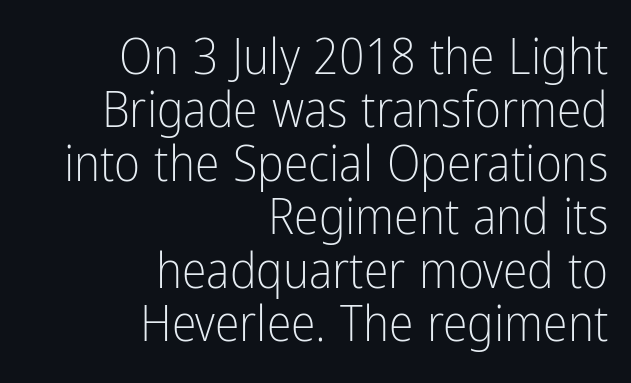
Has an underline been added? It has not. This rendering employs a face without finishing strokes, i.e., a sans-serif. Which margin do the lines hug? The right one — the left edge is uneven. If you drew a line through each stem, it would be perfectly vertical. This reads as an unemphasized weight, regular at the heaviest. The passage shown has conventional tracking throughout.
